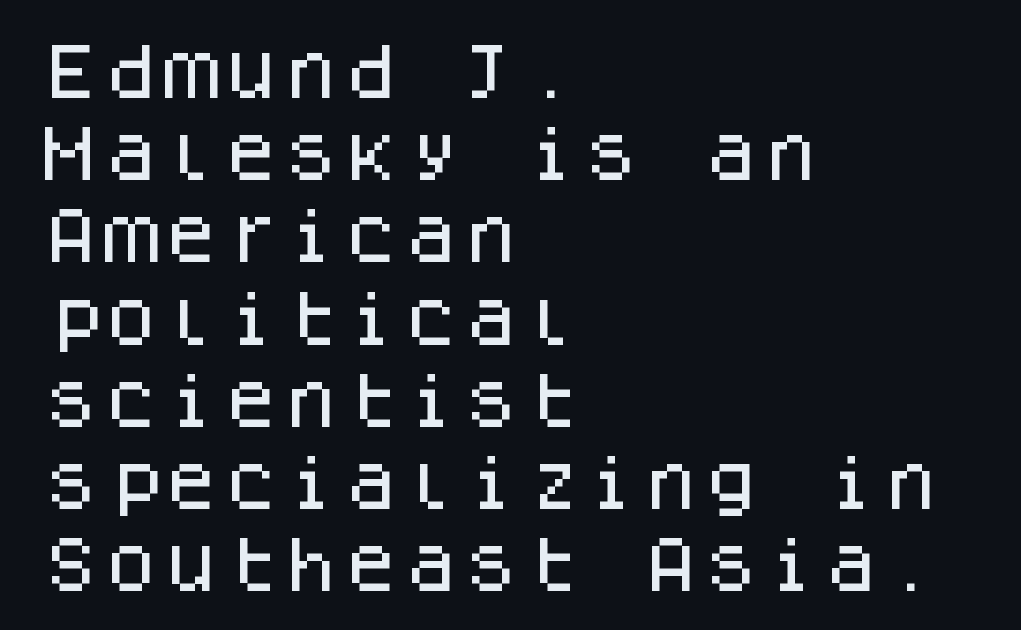
You can tell from the bare stems that sans-serif type was used. This rendering uses left alignment, leaving the right contour irregular. The passage shown is not underscored anywhere. These lines are rendered in a fixed-pitch font. Tracking here is standard; glyphs follow each other at the usual distance.
